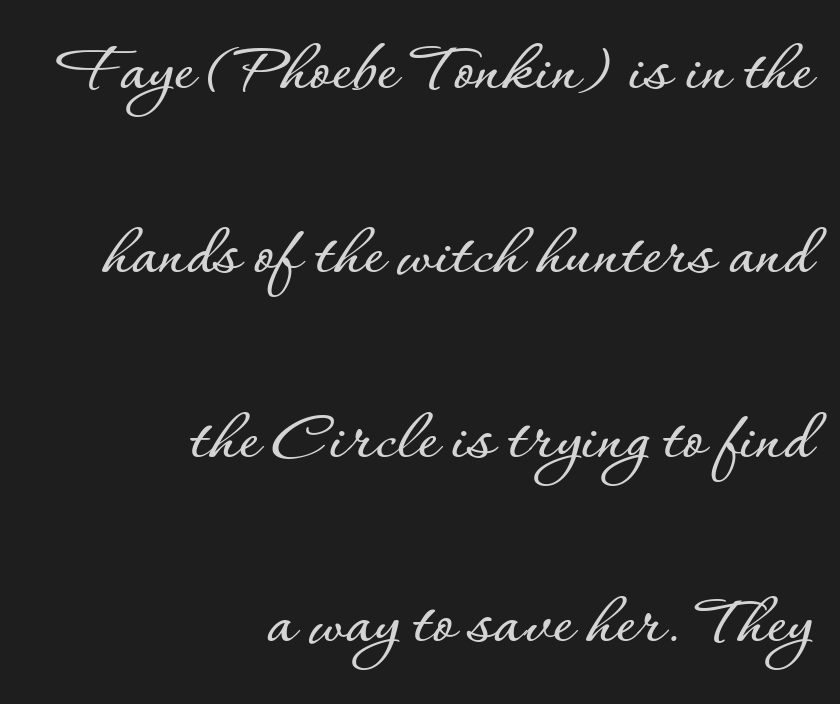
Q: Is the text italic (slanted)? A: Yes.
Q: Is the text underlined? A: No.
Q: How is the paragraph aligned? A: Right-aligned.
Q: Is the spacing between letters normal or unusually wide? A: Normal.
Q: Is the spacing between lines tight, normal or loose? A: Loose.
Q: Width (condensed, normal, or wide)? A: Normal.
Q: Stroke contrast? A: Low.
Q: x-height? A: Small.
Q: Monospaced? A: No.
